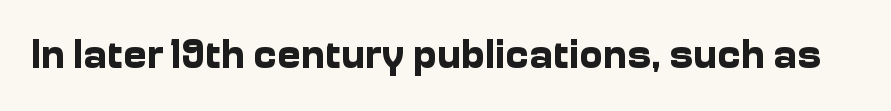
The type is set solid horizontally, with unmodified tracking. Descenders are the only things crossing below the line. Every letter is thick-stroked: bold, no question. Each letter keeps its own natural width here, so spacing adapts to shape.
